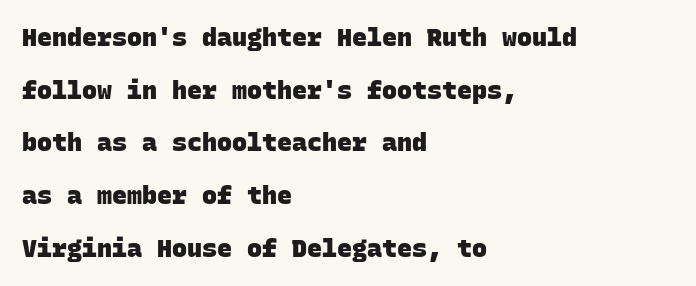
The image shows 25 px bold type; set left-aligned, loose line spacing (2.11x), normal letter spacing, not underlined.
